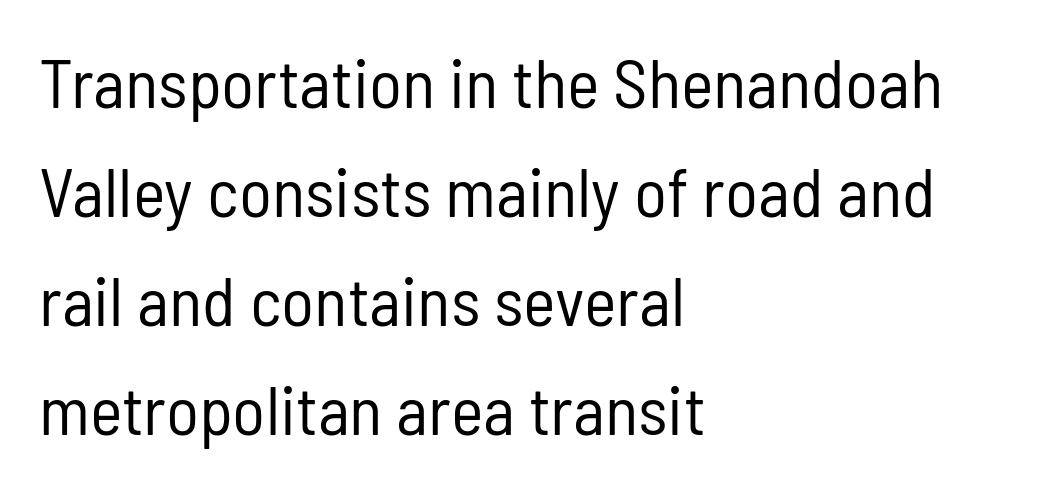
{"serif": "no", "italic": "no", "bold": "no", "weight": "regular", "width": "condensed", "stroke_contrast": "low", "x_height": "medium", "monospaced": "no", "underline": "no", "align": "left", "line_spacing": "normal", "line_spacing_ratio": 1.58, "letter_spacing": "normal", "letter_spacing_em": 0.0, "glyph_px": 69}
